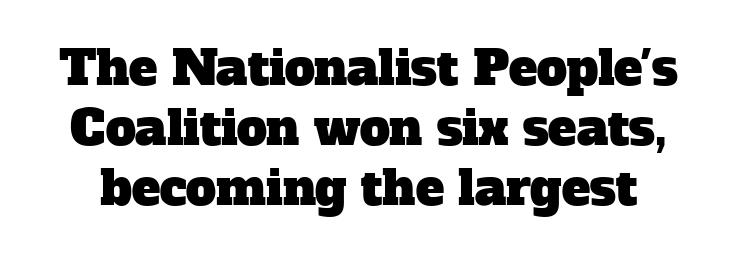
The image shows 48 px serif type; set normal line spacing (1.25x), normal letter spacing, not underlined; low stroke contrast and a medium x-height.
